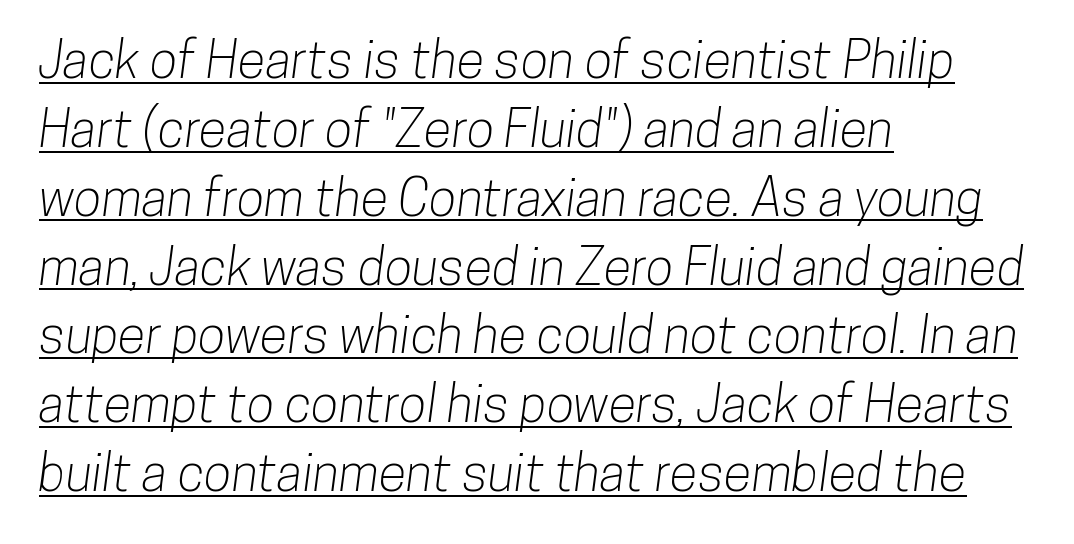
Q: Is the typeface a serif or a sans-serif typeface? A: Sans-serif.
Q: Is the text underlined? A: Yes.
Q: How is the paragraph aligned? A: Left-aligned.
Q: Is the spacing between letters normal or unusually wide? A: Normal.
Q: Is the spacing between lines tight, normal or loose? A: Normal.
Q: Width (condensed, normal, or wide)? A: Condensed.
Q: Stroke contrast? A: Low.
Q: x-height? A: Medium.
Q: Monospaced? A: No.
